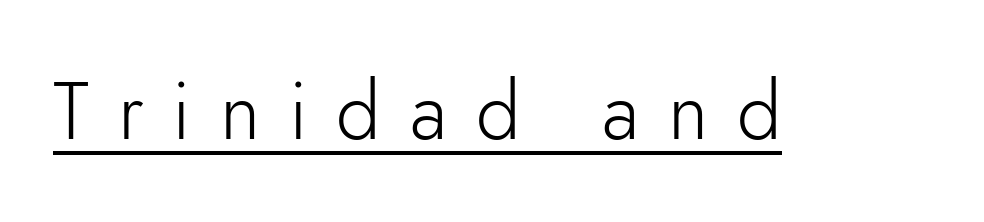
There is plenty of visible air inserted between adjacent glyphs. Summary of weight: not heavy and not bold. Spacing verdict: proportional, widths tailored to each character. The letters carry no serifs — their stems end cleanly without finishing strokes. The rendered words wear a rule along their underside.
